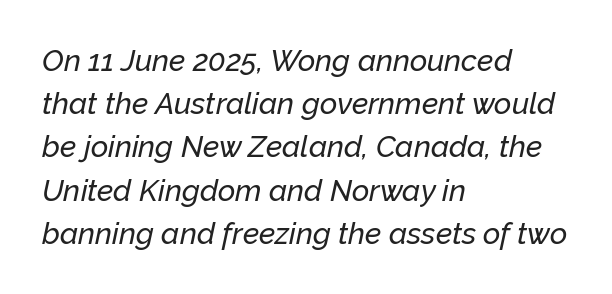
The glyphs are unaccompanied by any horizontal stroke below them. Short note: letters normally spaced. The lines are quadded left. Do the characters align in a grid? No, the font is proportional. The block of text has a typical density, with ordinary space between rows.
